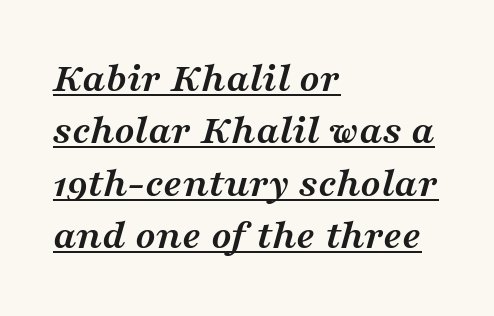
{"serif": "yes", "italic": "yes", "lean": "right", "slant_degrees": 16, "bold": "yes", "weight": "semibold", "width": "wide", "stroke_contrast": "medium", "x_height": "medium", "monospaced": "no", "underline": "yes", "align": "left", "line_spacing": "normal", "line_spacing_ratio": 1.25, "letter_spacing": "normal", "letter_spacing_em": 0.0, "glyph_px": 42}
